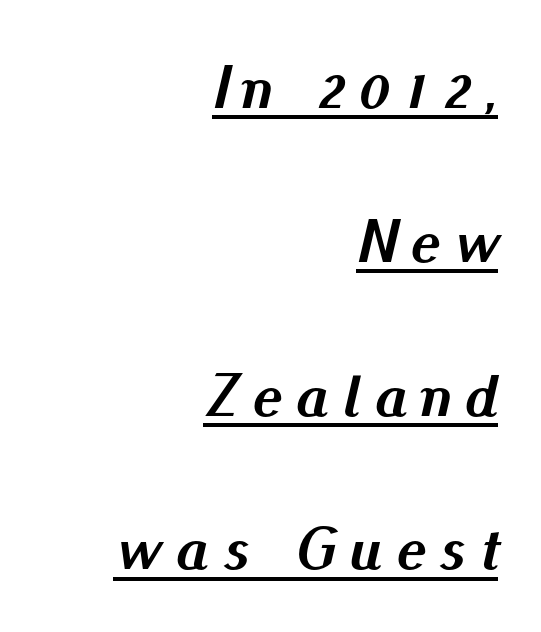
The image shows 62 px semibold type, italic (leaning right); set right-aligned, loose line spacing (2.48x), unusually wide letter spacing (+0.22 em), underlined; medium stroke contrast and a small x-height.
